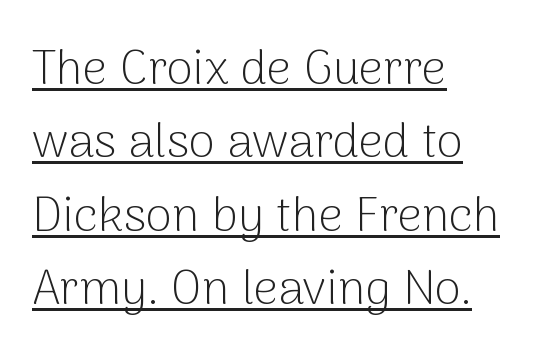
The image shows 48 px light sans-serif type, upright; set left-aligned, normal line spacing (1.53x), normal letter spacing, underlined; low stroke contrast and a medium x-height.
